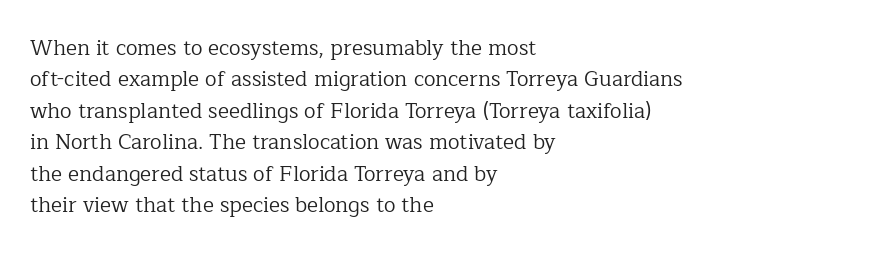
Each row of text sits above clean, open space. Italic? Not at all — the glyphs are vertical. Typeset ragged right — the left edge is the straight one. Each word holds together tightly as a unit, with standard inter-letter gaps. Interline gaps are of average width in this sample.
